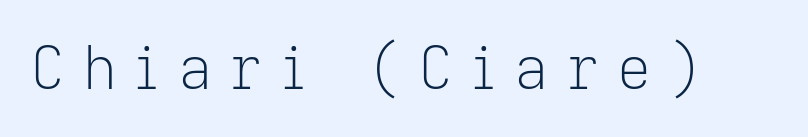
{"serif": "no", "italic": "no", "bold": "no", "weight": "light", "width": "normal", "stroke_contrast": "low", "x_height": "medium", "monospaced": "no", "underline": "no", "letter_spacing": "wide", "letter_spacing_em": 0.3, "glyph_px": 59}
